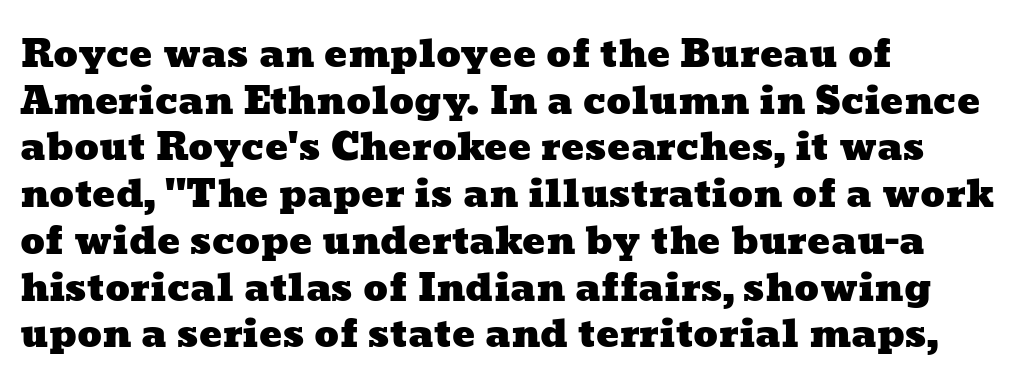
The image shows 38 px wide type; set left-aligned, line spacing 1.23x, normal letter spacing, not underlined; low stroke contrast and a medium x-height.
